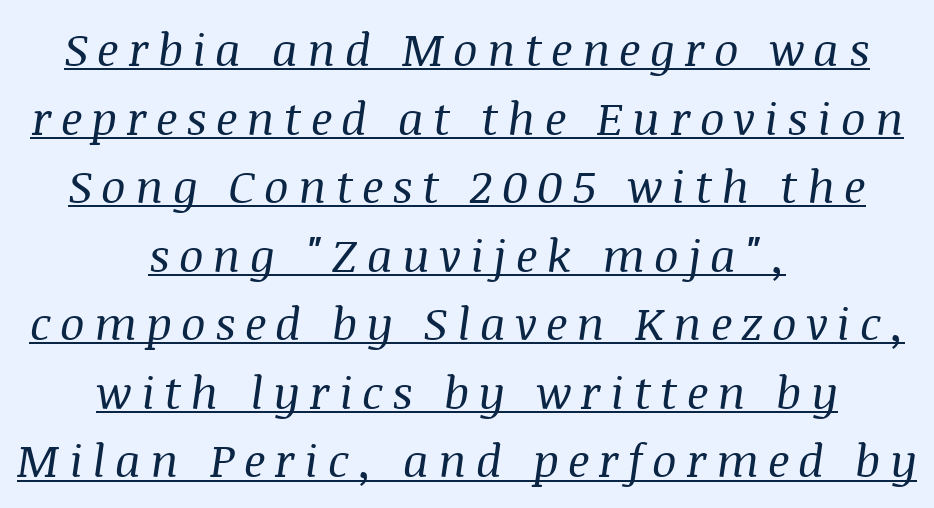
Q: Is the text bold? A: No.
Q: Is the text italic (slanted)? A: Yes, it leans right by about 8 degrees.
Q: Is the typeface a serif or a sans-serif typeface? A: Serif.
Q: Is the text underlined? A: Yes.
Q: How is the paragraph aligned? A: Centered.
Q: Is the spacing between letters normal or unusually wide? A: Unusually wide.
Q: Is the spacing between lines tight, normal or loose? A: Normal.
Q: Width (condensed, normal, or wide)? A: Normal.
Q: Stroke contrast? A: Medium.
Q: x-height? A: Large.
Q: Monospaced? A: No.
